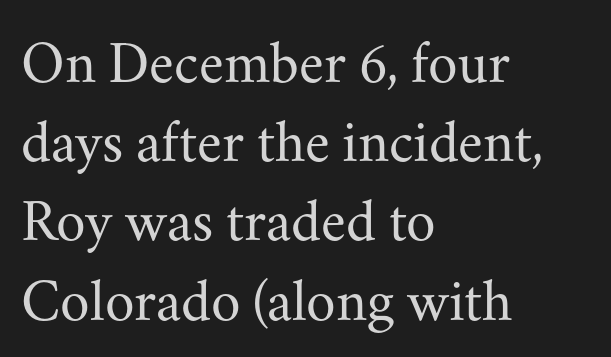
{"serif": "yes", "italic": "no", "bold": "no", "weight": "regular", "width": "normal", "stroke_contrast": "medium", "x_height": "small", "monospaced": "no", "underline": "no", "align": "left", "line_spacing": "normal", "line_spacing_ratio": 1.32, "letter_spacing": "normal", "letter_spacing_em": 0.0, "glyph_px": 60}
